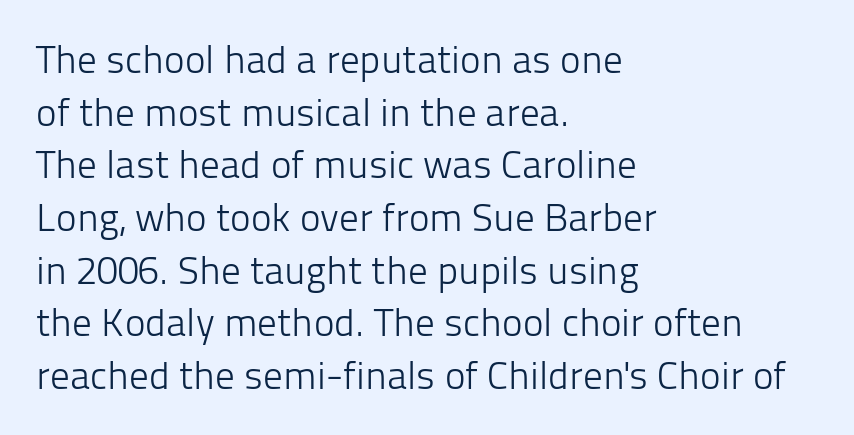
The image shows 39 px light sans-serif type, upright; set left-aligned, normal line spacing (1.35x), normal letter spacing, not underlined; low stroke contrast and a medium x-height.
